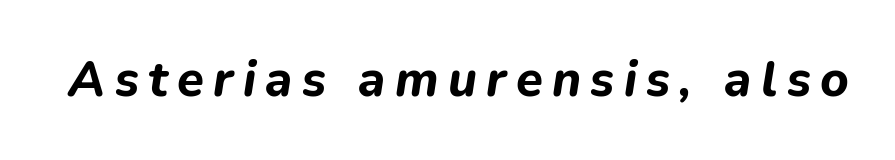
Q: Is the text bold? A: Yes.
Q: Is the text italic (slanted)? A: Yes, it leans right by about 9 degrees.
Q: Is the text underlined? A: No.
Q: Width (condensed, normal, or wide)? A: Normal.
Q: Stroke contrast? A: Low.
Q: x-height? A: Medium.
Q: Monospaced? A: No.
